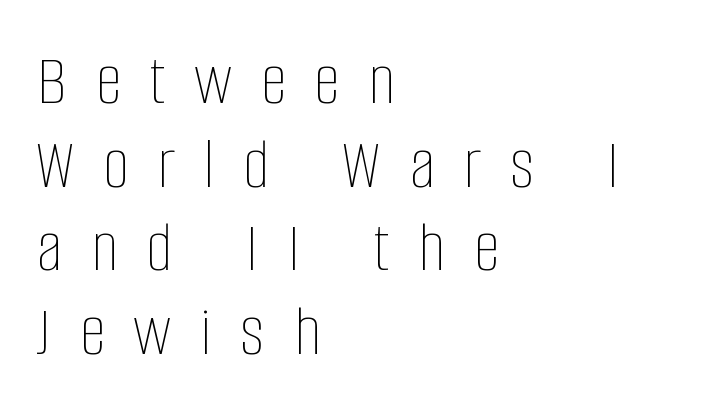
The image shows 74 px thin, condensed type, upright; set left-aligned, tight line spacing (1.13x), unusually wide letter spacing (+0.39 em), not underlined; low stroke contrast and a large x-height.
